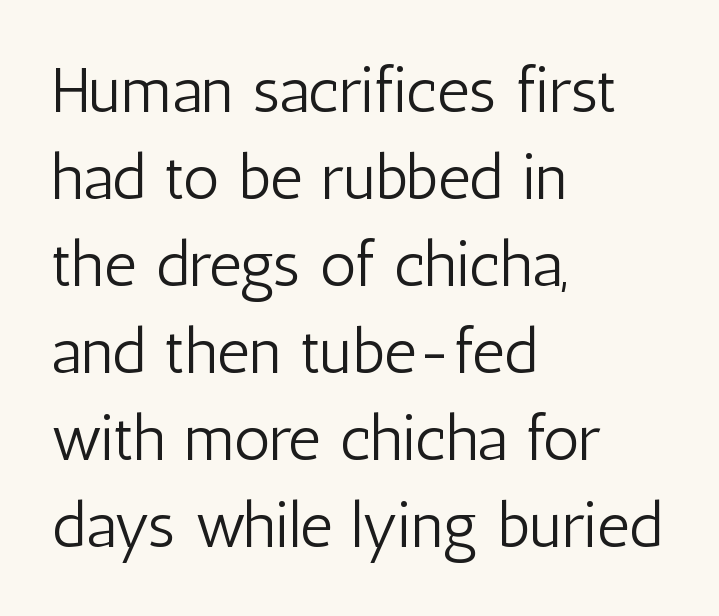
The zone under the glyphs is completely vacant. Ascenders rise straight up at ninety degrees. Students, observe: this is what conventionally led text looks like. The letters sit at their default tracking, neither squeezed nor spread. Here the designer chose a conventional face with non-uniform glyph widths.
